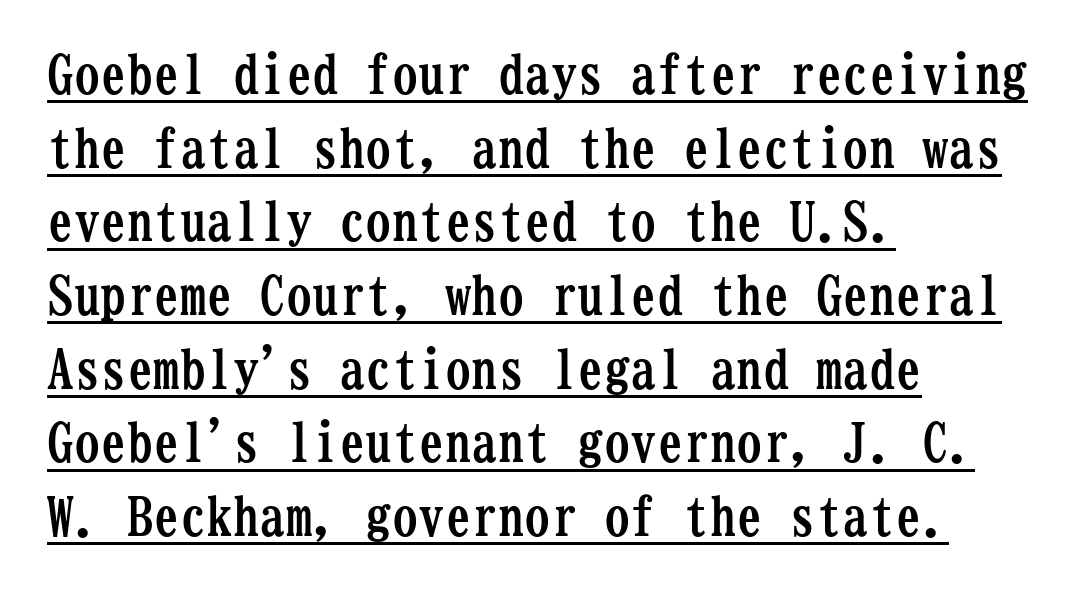
Q: Is the text bold? A: Yes.
Q: Is the text italic (slanted)? A: No, it is upright.
Q: Is the typeface a serif or a sans-serif typeface? A: Serif.
Q: Is the text underlined? A: Yes.
Q: How is the paragraph aligned? A: Left-aligned.
Q: Is the spacing between letters normal or unusually wide? A: Normal.
Q: Is the spacing between lines tight, normal or loose? A: Normal.
Q: Width (condensed, normal, or wide)? A: Condensed.
Q: Stroke contrast? A: Low.
Q: x-height? A: Medium.
Q: Monospaced? A: Yes.
